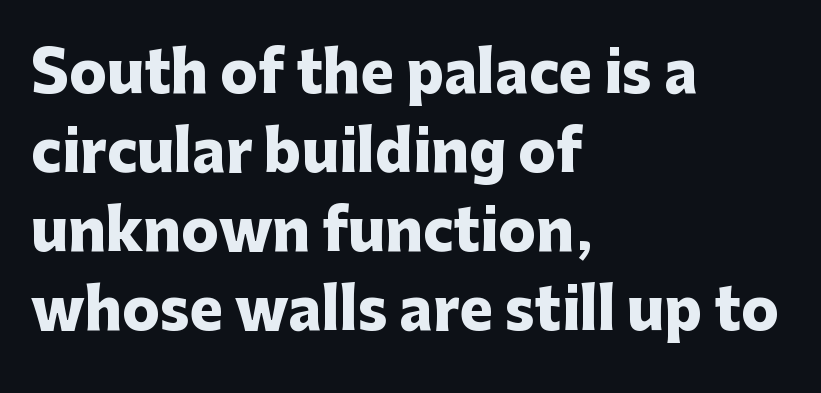
{"serif": "no", "italic": "no", "bold": "yes", "weight": "heavy", "width": "normal", "stroke_contrast": "low", "x_height": "medium", "monospaced": "no", "underline": "no", "align": "left", "line_spacing": "normal", "line_spacing_ratio": 1.41, "letter_spacing": "normal", "letter_spacing_em": 0.0, "glyph_px": 56}
